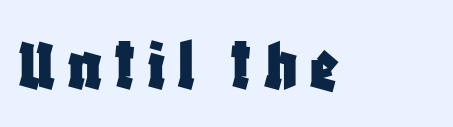
{"serif": "no", "italic": "no", "width": "condensed", "stroke_contrast": "low", "x_height": "large", "monospaced": "no", "underline": "no", "glyph_px": 77}
